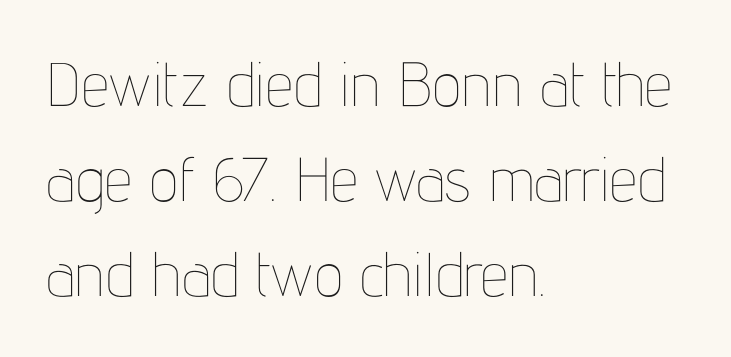
The ragged edge is on the right, which tells us the setting is flush left. Here the glyphs are tracked normally, forming tight word shapes. Underline: absent. The leading is moderate, giving the passage an even texture. The strokes carry an ordinary text weight at most.
